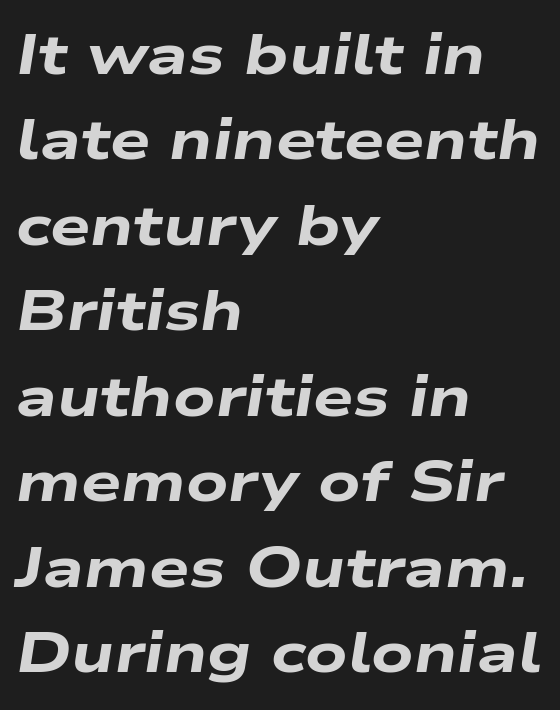
Q: Is the text bold? A: Yes.
Q: Is the text italic (slanted)? A: Yes, it leans right by about 9 degrees.
Q: Is the text underlined? A: No.
Q: How is the paragraph aligned? A: Left-aligned.
Q: Is the spacing between letters normal or unusually wide? A: Normal.
Q: Is the spacing between lines tight, normal or loose? A: Normal.
Q: Width (condensed, normal, or wide)? A: Wide.
Q: Stroke contrast? A: Low.
Q: x-height? A: Medium.
Q: Monospaced? A: No.
